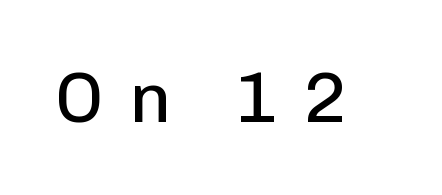
{"serif": "no", "italic": "no", "bold": "no", "weight": "regular", "width": "normal", "stroke_contrast": "low", "x_height": "medium", "monospaced": "no", "underline": "no", "letter_spacing": "wide", "letter_spacing_em": 0.34, "glyph_px": 71}
